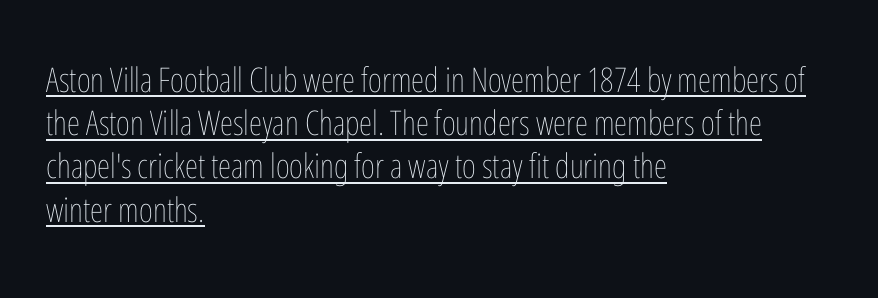
Leading: standard. The face used here is proportionally spaced, like ordinary book or web type. You can see a thin bar hugging the bottom of the glyphs. Italic: no, the glyphs are upright roman. Where is the straight margin? On the left. Tracking here is standard; glyphs follow each other at the usual distance.
